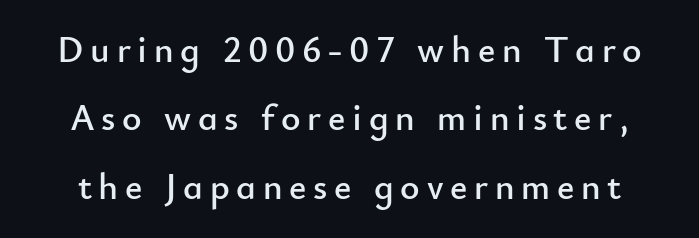
{"serif": "no", "italic": "no", "width": "normal", "stroke_contrast": "low", "x_height": "small", "monospaced": "no", "underline": "no", "line_spacing_ratio": 1.85, "glyph_px": 37}
